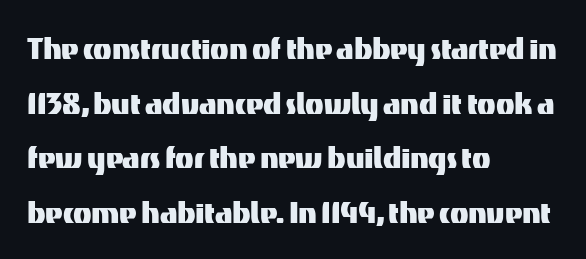
The image shows 38 px sans-serif type, upright; set left-aligned, normal line spacing (1.44x), normal letter spacing, not underlined; medium stroke contrast and a medium x-height.
